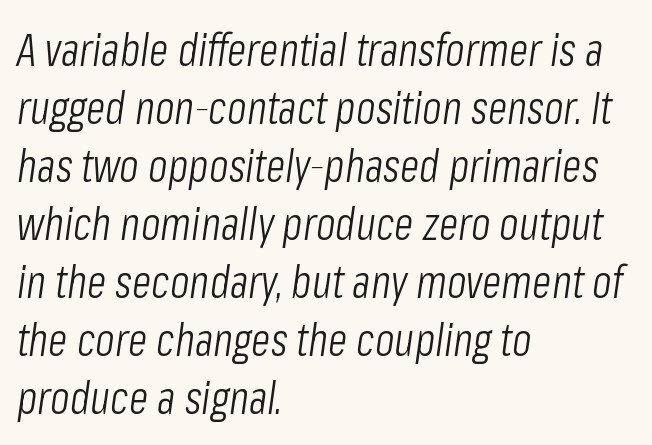
{"italic": "yes", "lean": "right", "slant_degrees": 8, "bold": "no", "weight": "light", "width": "condensed", "stroke_contrast": "low", "x_height": "medium", "monospaced": "no", "underline": "no", "align": "left", "line_spacing": "normal", "line_spacing_ratio": 1.29, "letter_spacing": "normal", "letter_spacing_em": 0.0, "glyph_px": 45}
